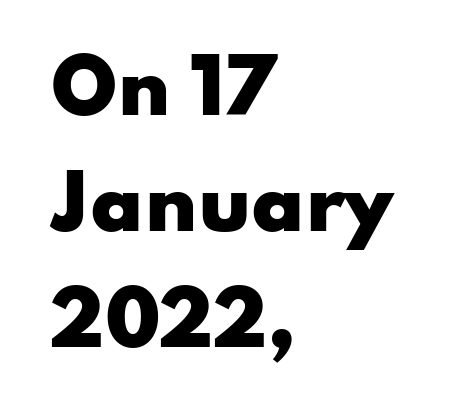
{"serif": "no", "italic": "no", "bold": "yes", "weight": "heavy", "width": "wide", "stroke_contrast": "low", "x_height": "small", "monospaced": "no", "underline": "no", "align": "left", "line_spacing": "normal", "line_spacing_ratio": 1.57, "letter_spacing": "normal", "letter_spacing_em": 0.0, "glyph_px": 74}
